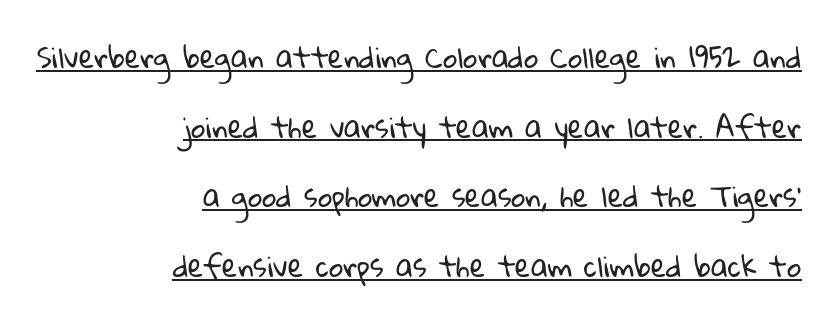
Somebody hit Ctrl+U on this one — the words are underlined. A typesetter would call this proportional, since set widths differ per character. The characters display no serif detailing; their extremities are plain. These lines keep a tight, regular rhythm from letter to letter. Summary of vertical rhythm: relaxed, with wide interline spacing.
